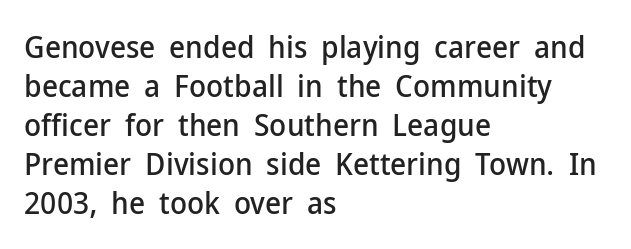
Which margin do the lines hug? The left one — the right edge is uneven. These lines are rendered in a variable-pitch font. Baseline-to-baseline distance is the conventional proportion of letter height. The passage shown is typeset with a sans-serif family. Posture: vertical.
